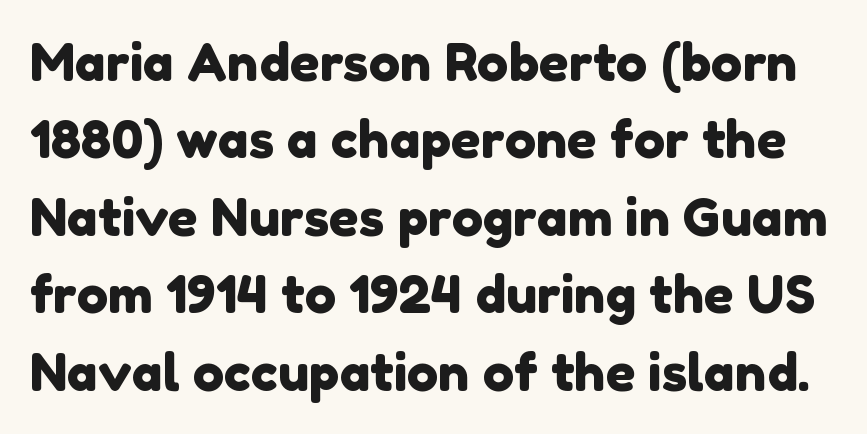
Q: Is the typeface a serif or a sans-serif typeface? A: Sans-serif.
Q: Is the text underlined? A: No.
Q: Is the spacing between letters normal or unusually wide? A: Normal.
Q: Is the spacing between lines tight, normal or loose? A: Normal.
Q: Width (condensed, normal, or wide)? A: Normal.
Q: Stroke contrast? A: Low.
Q: x-height? A: Medium.
Q: Monospaced? A: No.
